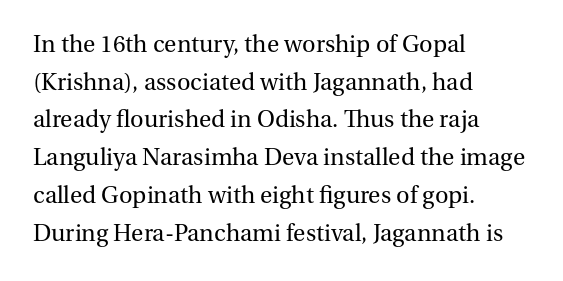
{"italic": "no", "bold": "no", "underline": "no", "align": "left", "line_spacing": "normal", "line_spacing_ratio": 1.51, "letter_spacing": "normal", "letter_spacing_em": 0.0, "glyph_px": 25}
